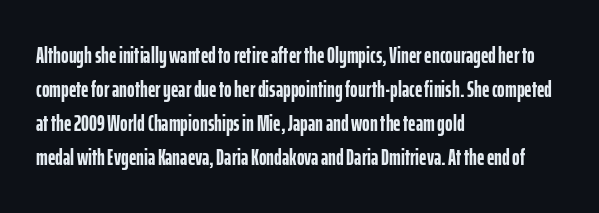
Q: Is the text bold? A: Yes.
Q: Is the text italic (slanted)? A: No, it is upright.
Q: Is the text underlined? A: No.
Q: How is the paragraph aligned? A: Left-aligned.
Q: Is the spacing between letters normal or unusually wide? A: Normal.
Q: Is the spacing between lines tight, normal or loose? A: Normal.
